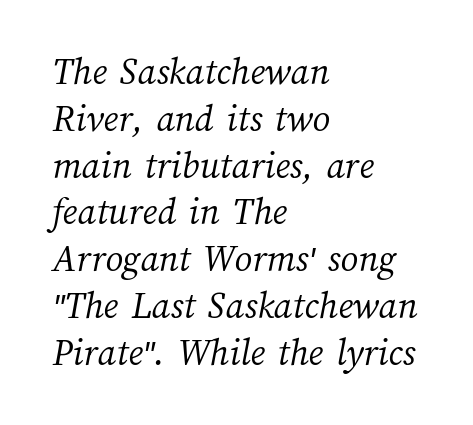
{"bold": "no", "weight": "light", "width": "normal", "stroke_contrast": "medium", "x_height": "medium", "monospaced": "no", "underline": "no", "align": "left", "line_spacing_ratio": 1.2, "letter_spacing": "normal", "letter_spacing_em": 0.0, "glyph_px": 39}
